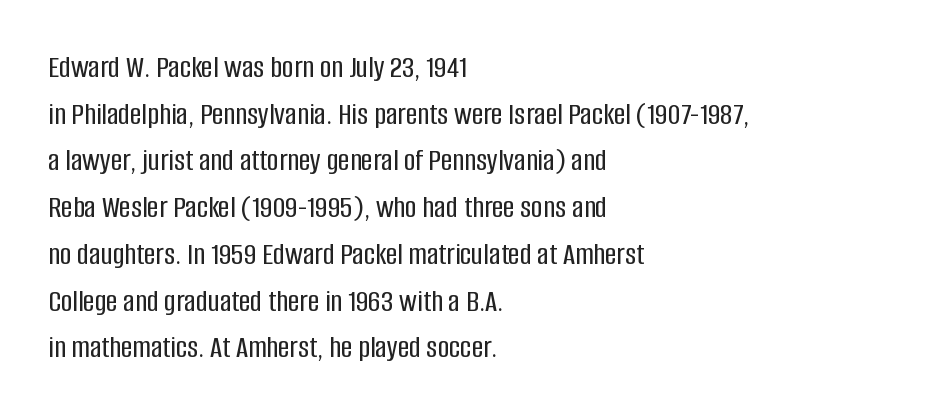
{"serif": "no", "italic": "no", "width": "condensed", "stroke_contrast": "low", "x_height": "large", "monospaced": "no", "underline": "no", "align": "left", "line_spacing": "normal", "line_spacing_ratio": 1.46, "letter_spacing": "normal", "letter_spacing_em": 0.0, "glyph_px": 32}
